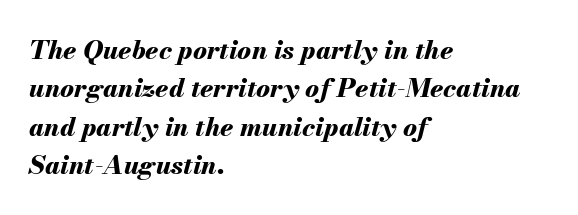
Q: Is the text bold? A: Yes.
Q: Is the text italic (slanted)? A: Yes, it leans right by about 13 degrees.
Q: Is the text underlined? A: No.
Q: How is the paragraph aligned? A: Left-aligned.
Q: Is the spacing between letters normal or unusually wide? A: Normal.
Q: Is the spacing between lines tight, normal or loose? A: Normal.
